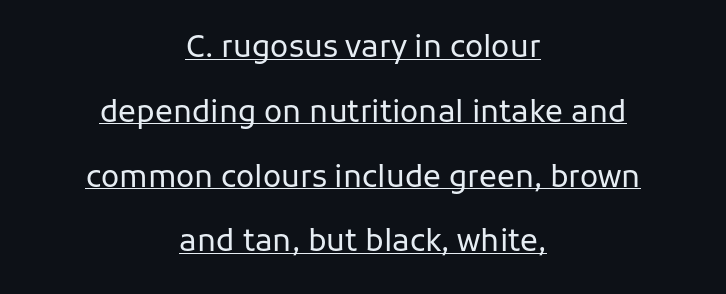
{"serif": "no", "italic": "no", "bold": "no", "weight": "regular", "width": "normal", "stroke_contrast": "low", "x_height": "medium", "monospaced": "no", "underline": "yes", "align": "center", "line_spacing": "loose", "line_spacing_ratio": 2.16, "letter_spacing": "normal", "letter_spacing_em": 0.0, "glyph_px": 30}
